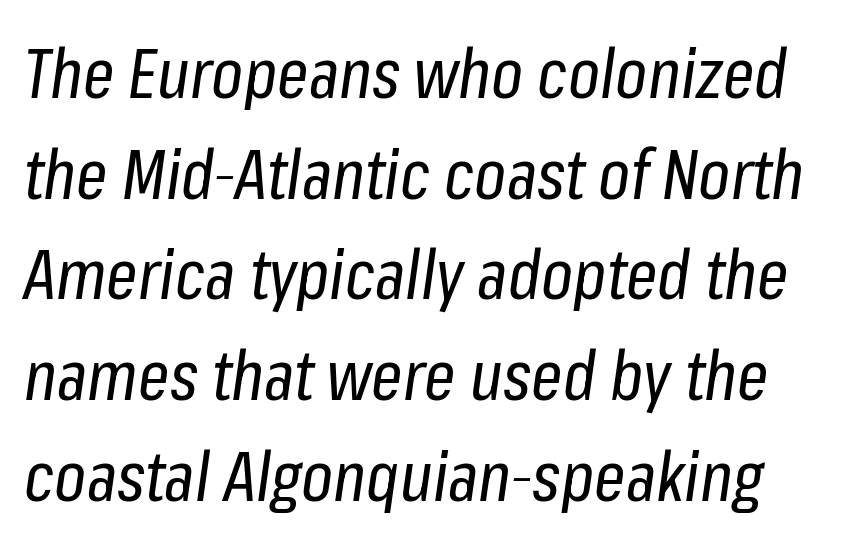
Q: Is the text bold? A: No.
Q: Is the text italic (slanted)? A: Yes, it leans right by about 8 degrees.
Q: Is the text underlined? A: No.
Q: Is the spacing between letters normal or unusually wide? A: Normal.
Q: Is the spacing between lines tight, normal or loose? A: Normal.
Q: Width (condensed, normal, or wide)? A: Condensed.
Q: Stroke contrast? A: Low.
Q: x-height? A: Medium.
Q: Monospaced? A: No.
